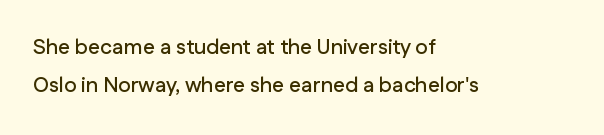
You can tell it's not italic because the verticals are truly vertical. Visually the block forms a straight wall on the left and a jagged coastline on the right. Letters rest on an invisible, unmarked baseline. Honestly, the letter spacing is just normal — you wouldn't notice it.
